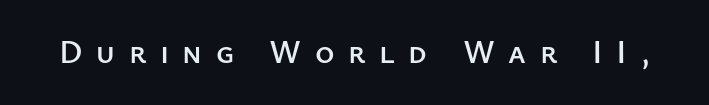
Every stem runs plumb, perpendicular to the baseline. Descenders are the only things crossing below the line. The type is letterspaced generously, with wide tracking. Here the designer chose a conventional face with non-uniform glyph widths. Font category for this specimen: sans-serif.
